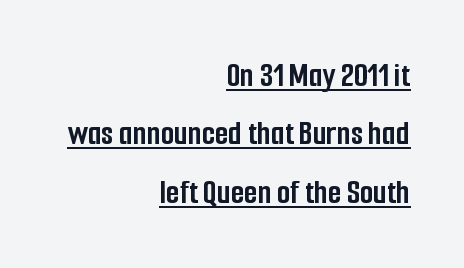
A typesetter would call this zero additional tracking. Italic? Not at all — the glyphs are vertical. I'd call this a sans setting — the letters go barefoot. The passage shown stacks its lines at a standard gap. The compositor pushed each line to the right boundary. The glyphs are accompanied by a horizontal stroke just below them.
